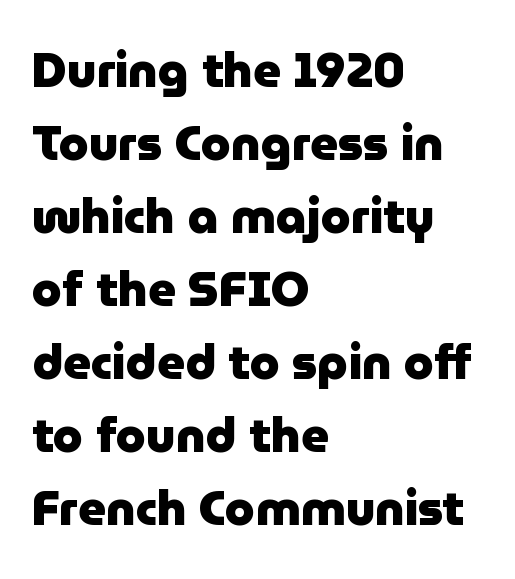
The image shows 48 px heavy sans-serif type, upright; set left-aligned, normal line spacing (1.52x), normal letter spacing, not underlined; low stroke contrast and a medium x-height.
